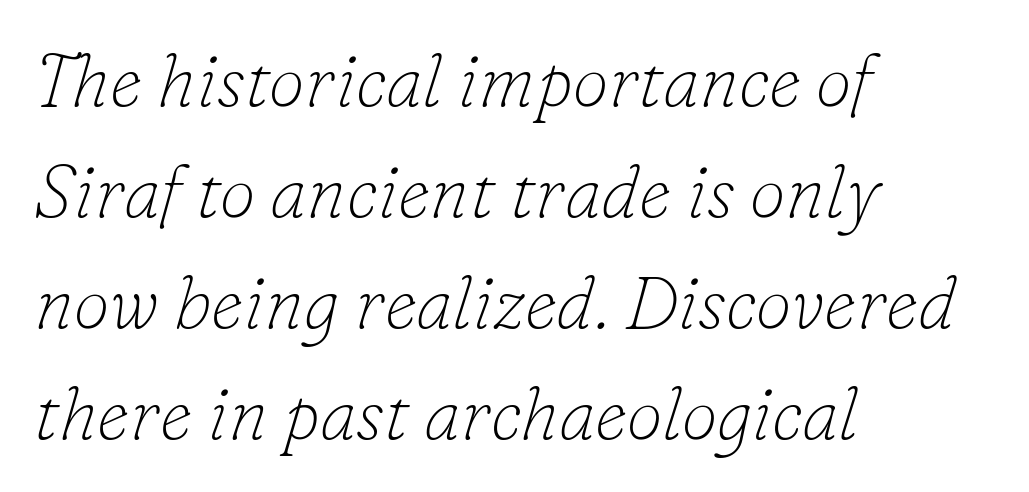
{"serif": "yes", "italic": "yes", "lean": "right", "slant_degrees": 16, "bold": "no", "weight": "thin", "width": "normal", "stroke_contrast": "low", "x_height": "small", "monospaced": "no", "underline": "no", "align": "left", "line_spacing": "normal", "line_spacing_ratio": 1.52, "letter_spacing": "normal", "letter_spacing_em": 0.0, "glyph_px": 73}
